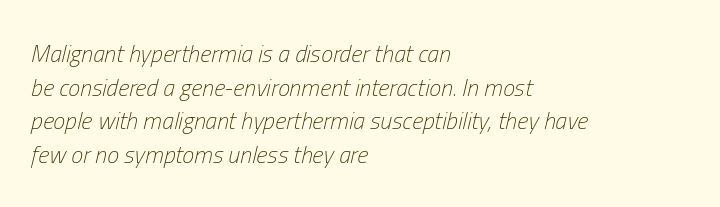
The image shows 24 px text type, italic (leaning right); set left-aligned, normal line spacing (1.4x), normal letter spacing, not underlined.
